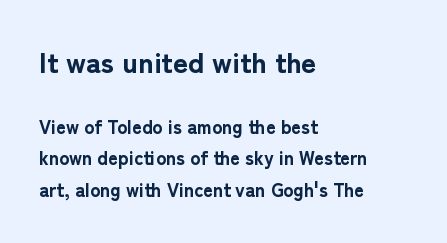
Bare-footed words on every line. The text was rendered using a sans face with plain stroke endings. Inter-character spacing is left at the font's built-in metrics. Note the varied advance widths — an 'i' is clearly narrower than an 'm'.
